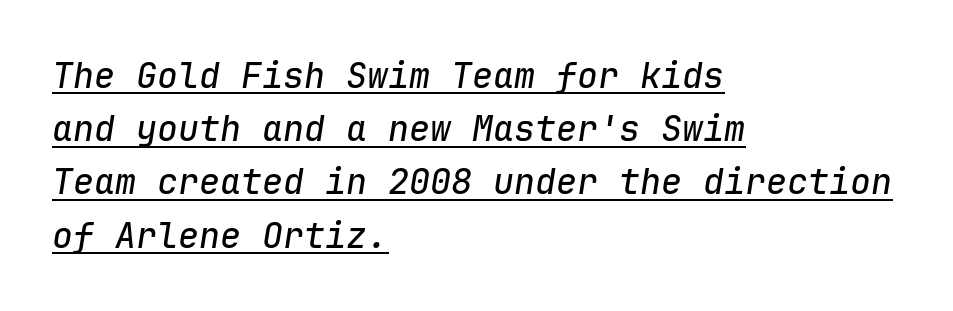
Q: Is the text italic (slanted)? A: Yes, it leans right by about 9 degrees.
Q: Is the text underlined? A: Yes.
Q: How is the paragraph aligned? A: Left-aligned.
Q: Is the spacing between letters normal or unusually wide? A: Normal.
Q: Is the spacing between lines tight, normal or loose? A: Normal.
Q: Width (condensed, normal, or wide)? A: Normal.
Q: Stroke contrast? A: Low.
Q: x-height? A: Medium.
Q: Monospaced? A: Yes.
